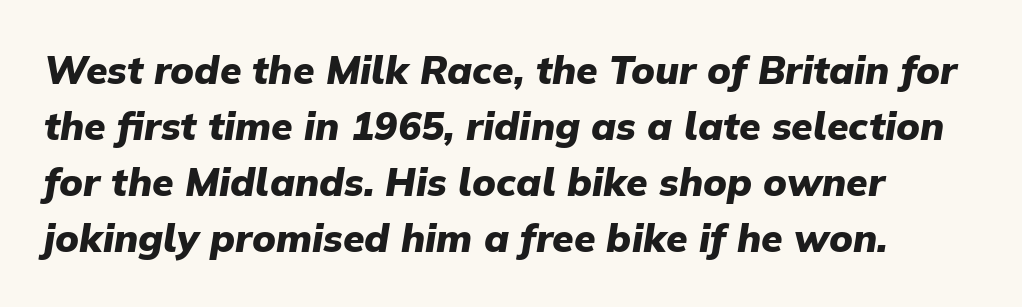
Q: Is the text bold? A: Yes.
Q: Is the text italic (slanted)? A: Yes, it leans right by about 9 degrees.
Q: Is the text underlined? A: No.
Q: Is the spacing between letters normal or unusually wide? A: Normal.
Q: Is the spacing between lines tight, normal or loose? A: Normal.
Q: Width (condensed, normal, or wide)? A: Normal.
Q: Stroke contrast? A: Low.
Q: x-height? A: Medium.
Q: Monospaced? A: No.
